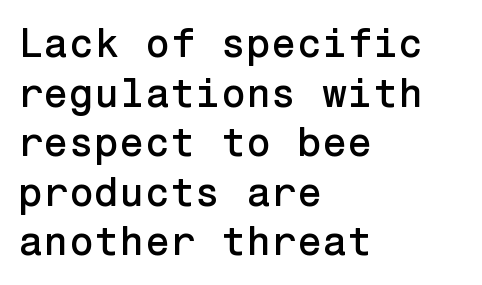
Caption: multi-line text, flush left, ragged right. Rendered with straight, roman letterforms. Characters follow at the spacing the type designer built in. Any mark beneath the type? The region is blank. Type style note: lacks serifs.
